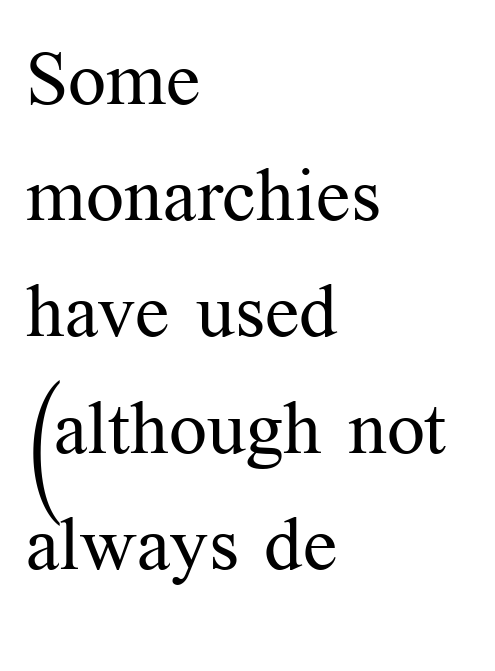
{"serif": "yes", "italic": "no", "bold": "no", "weight": "regular", "width": "normal", "stroke_contrast": "medium", "x_height": "medium", "monospaced": "no", "underline": "no", "align": "left", "line_spacing": "normal", "line_spacing_ratio": 1.55, "letter_spacing": "normal", "letter_spacing_em": 0.0, "glyph_px": 75}
